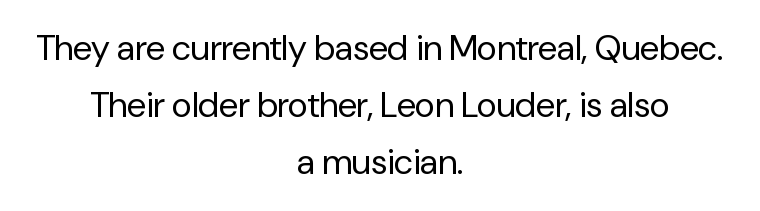
The image shows 35 px regular-weight sans-serif type, upright; set centered, normal line spacing (1.63x), normal letter spacing, not underlined; low stroke contrast and a medium x-height.
